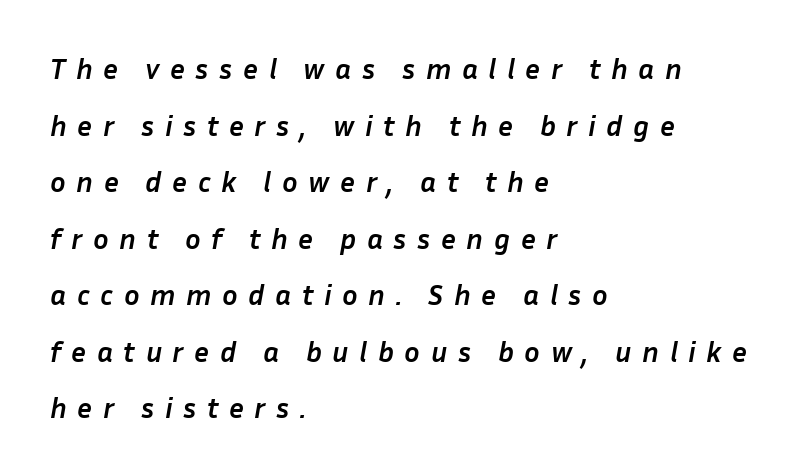
Is there much room between lines? Yes — plenty of vertical air separates them. A student would call this left alignment; a typographer would say flush left, rag right. Underlining? Definitely not there. The passage shown is emphatically bold. The specimen reads as italic at a glance. You could not count columns in this text — the font is proportionally spaced.
